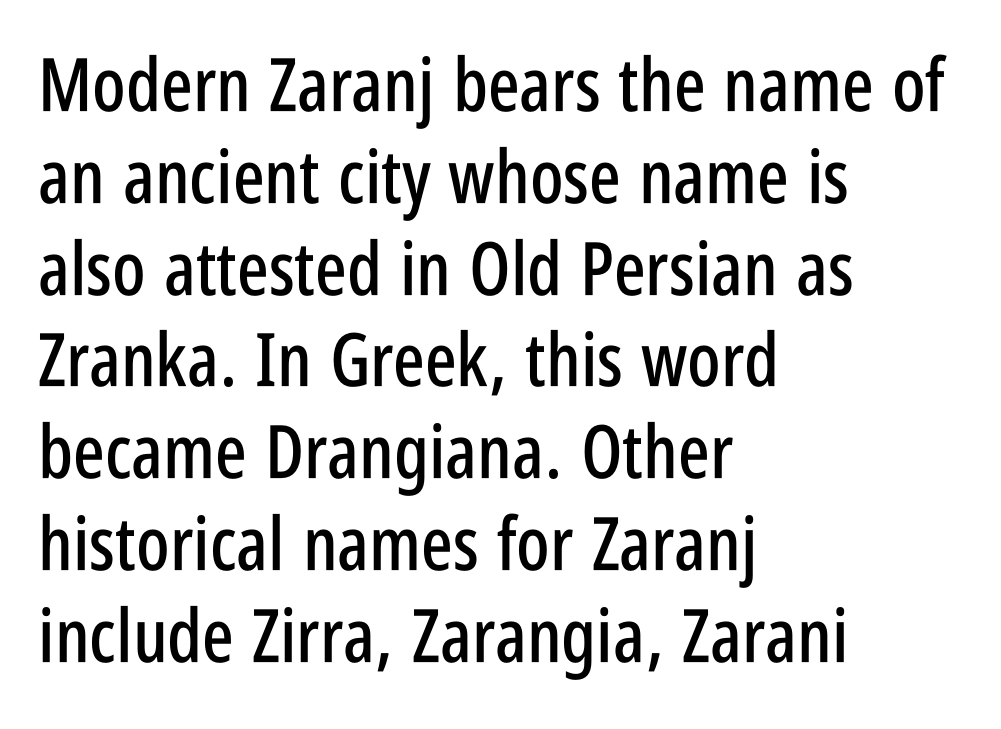
The image shows 74 px condensed sans-serif type, upright; set left-aligned, line spacing 1.24x, normal letter spacing, not underlined; low stroke contrast and a large x-height.
